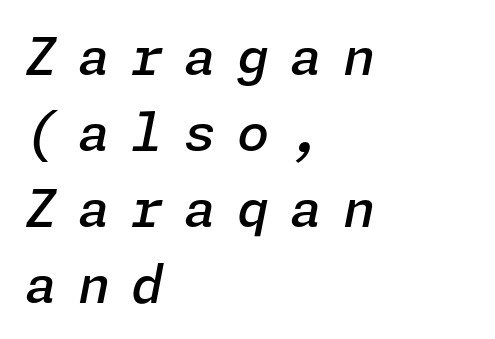
The image shows 52 px semibold type, italic (leaning right); set left-aligned, normal line spacing (1.46x), unusually wide letter spacing (+0.4 em), not underlined; low stroke contrast and a medium x-height.
